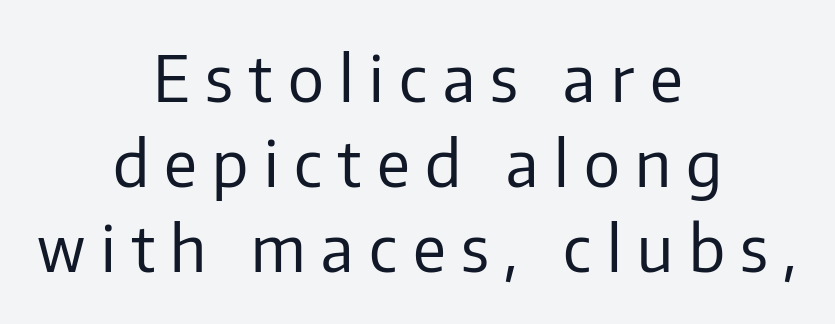
The image shows 64 px regular-weight sans-serif type, upright; set centered, normal line spacing (1.33x), unusually wide letter spacing (+0.24 em), not underlined; low stroke contrast and a medium x-height.
